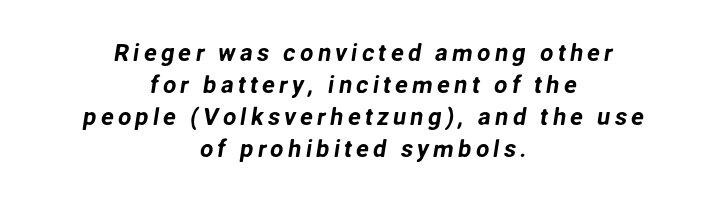
Q: Is the text underlined? A: No.
Q: How is the paragraph aligned? A: Centered.
Q: Is the spacing between lines tight, normal or loose? A: Normal.
